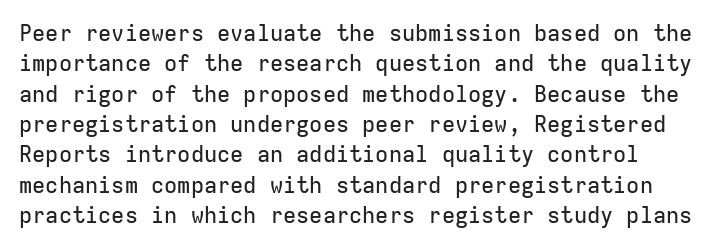
Q: Is the text italic (slanted)? A: No, it is upright.
Q: Is the text underlined? A: No.
Q: Is the spacing between letters normal or unusually wide? A: Normal.
Q: Is the spacing between lines tight, normal or loose? A: Normal.
